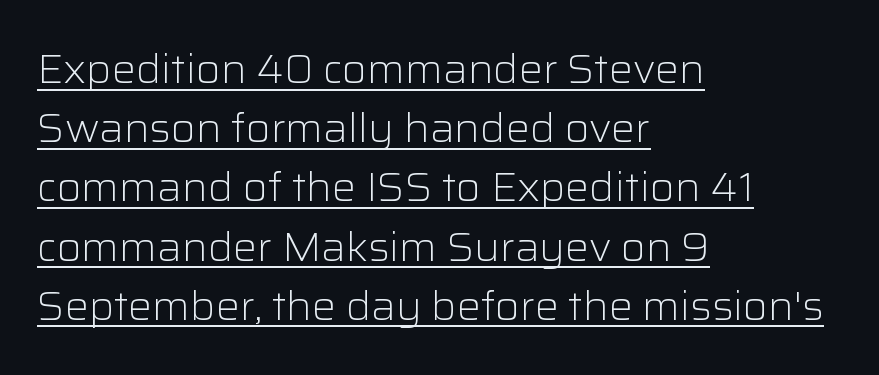
The image shows 40 px light sans-serif type, upright; set left-aligned, normal line spacing (1.48x), normal letter spacing, underlined; low stroke contrast and a medium x-height.
